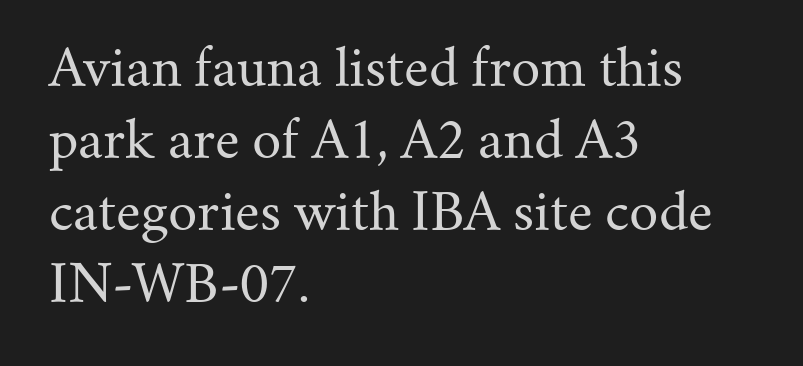
{"serif": "yes", "italic": "no", "bold": "no", "weight": "regular", "width": "normal", "stroke_contrast": "medium", "x_height": "small", "monospaced": "no", "underline": "no", "align": "left", "line_spacing": "normal", "line_spacing_ratio": 1.41, "letter_spacing": "normal", "letter_spacing_em": 0.0, "glyph_px": 51}
